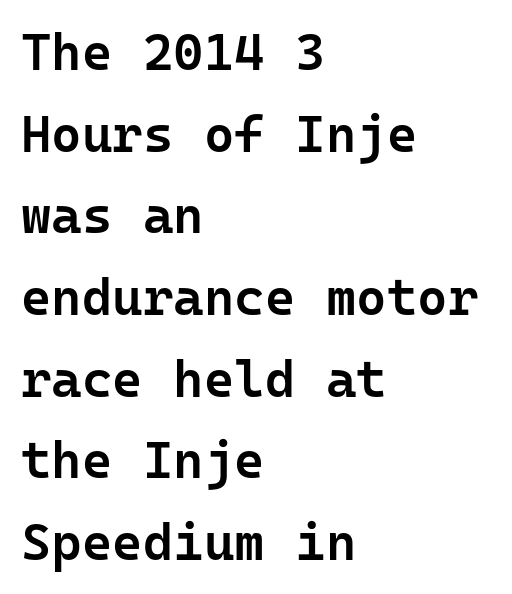
The image shows 52 px semibold sans-serif type, upright, monospaced; set left-aligned, normal line spacing (1.57x), normal letter spacing, not underlined; low stroke contrast and a medium x-height.
